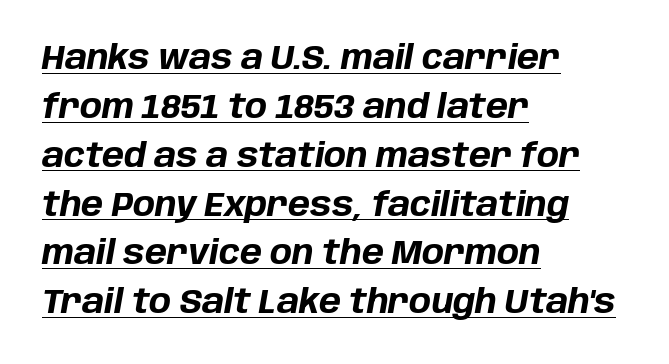
The image shows 33 px bold type, italic (leaning right); set left-aligned, normal line spacing (1.48x), normal letter spacing, underlined; low stroke contrast and a large x-height.
